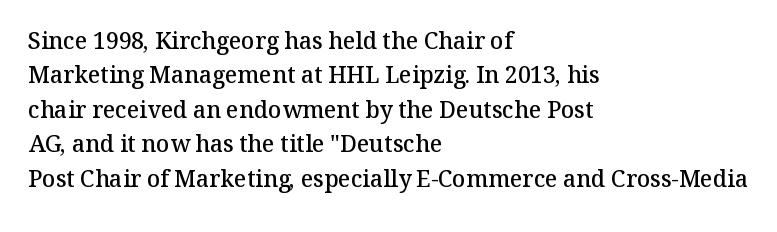
Q: Is the text bold? A: Semi-bold.
Q: Is the text italic (slanted)? A: No, it is upright.
Q: Is the text underlined? A: No.
Q: How is the paragraph aligned? A: Left-aligned.
Q: Is the spacing between letters normal or unusually wide? A: Normal.
Q: Is the spacing between lines tight, normal or loose? A: Normal.
